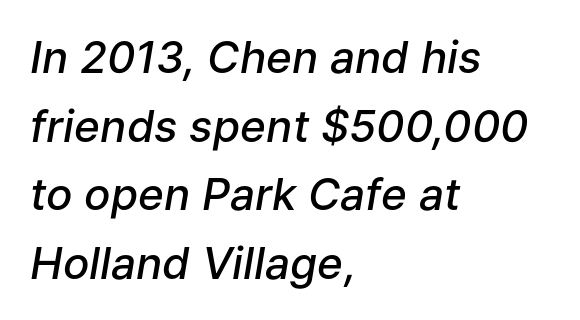
{"italic": "yes", "lean": "right", "slant_degrees": 9, "bold": "semi", "weight": "semibold", "width": "normal", "stroke_contrast": "low", "x_height": "medium", "monospaced": "no", "underline": "no", "align": "left", "line_spacing": "normal", "line_spacing_ratio": 1.56, "letter_spacing": "normal", "letter_spacing_em": 0.0, "glyph_px": 44}
